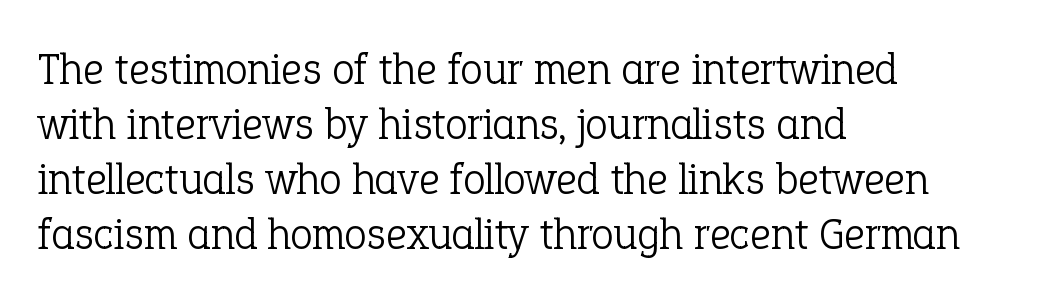
{"serif": "yes", "italic": "no", "bold": "no", "weight": "light", "width": "normal", "stroke_contrast": "low", "x_height": "medium", "monospaced": "no", "underline": "no", "align": "left", "line_spacing_ratio": 1.22, "letter_spacing": "normal", "letter_spacing_em": 0.0, "glyph_px": 45}
